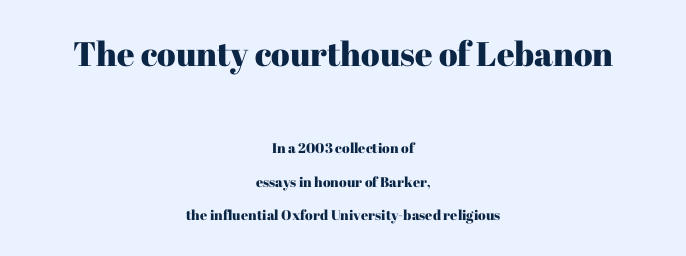
The image shows 34 px serif type, upright; set centered, loose line spacing (2.39x), normal letter spacing, not underlined; the first (top) block is 2.43x larger; high stroke contrast and a medium x-height.
